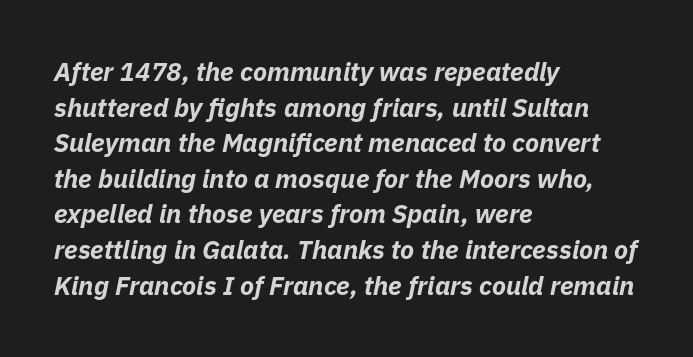
Q: Is the text bold? A: Yes.
Q: Is the text italic (slanted)? A: Yes, it leans right by about 11 degrees.
Q: Is the text underlined? A: No.
Q: How is the paragraph aligned? A: Left-aligned.
Q: Is the spacing between letters normal or unusually wide? A: Normal.
Q: Is the spacing between lines tight, normal or loose? A: Normal.
